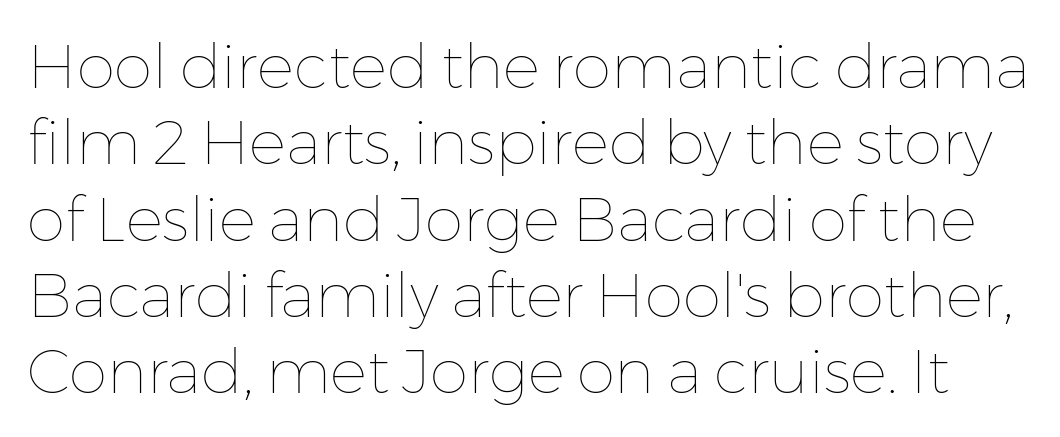
Weight class: somewhere from thin through regular. Proportional: the letters do not fall into vertical columns. The lettering stays uniformly vertical, giving the passage a roman look. Letters rest on an invisible, unmarked baseline.
